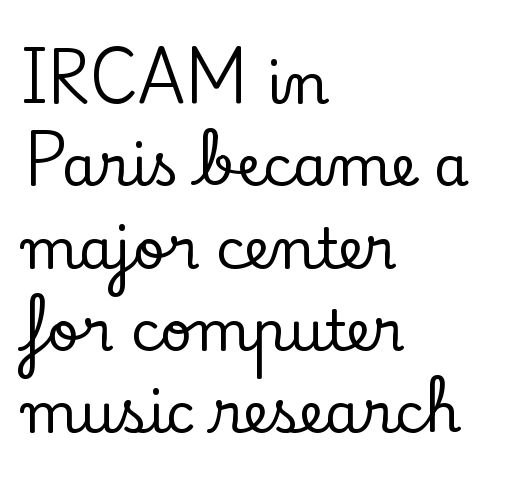
{"italic": "no", "width": "normal", "stroke_contrast": "low", "x_height": "small", "monospaced": "no", "underline": "no", "align": "left", "line_spacing": "normal", "line_spacing_ratio": 1.47, "letter_spacing": "normal", "letter_spacing_em": 0.0, "glyph_px": 56}
